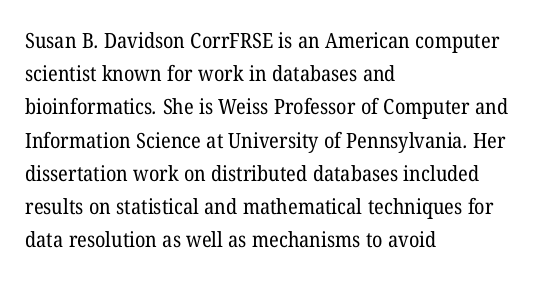
Q: Is the text bold? A: No.
Q: Is the text underlined? A: No.
Q: How is the paragraph aligned? A: Left-aligned.
Q: Is the spacing between letters normal or unusually wide? A: Normal.
Q: Is the spacing between lines tight, normal or loose? A: Normal.
